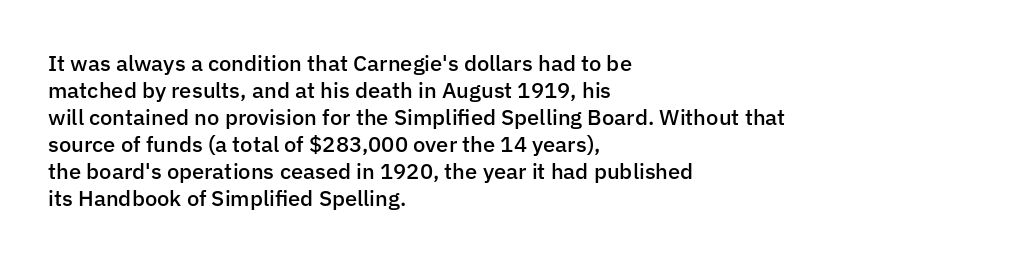
The gap between lines stays unmarked. Casual observation: everything's shoved over to the left. The glyphs have the mass of a demibold cut, below bold. The lettering stays uniformly vertical, giving the passage a roman look. Honestly, the letter spacing is just normal — you wouldn't notice it.
